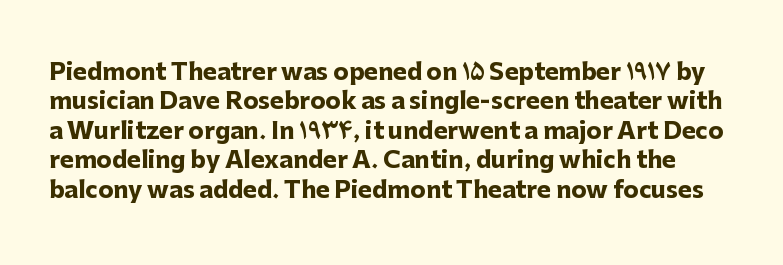
{"italic": "no", "bold": "yes", "underline": "no", "line_spacing": "normal", "line_spacing_ratio": 1.28, "letter_spacing": "normal", "letter_spacing_em": 0.0, "glyph_px": 23}
